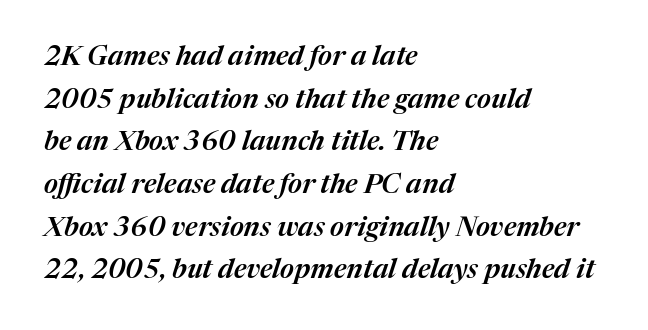
Every row of glyphs begins at an identical x-position on the left. The horizontal fit of the characters is conventional and even. The baseline area is clear. A typesetter would call this leading conventional body-copy spacing. The rendering applies a slant to the glyphs.
